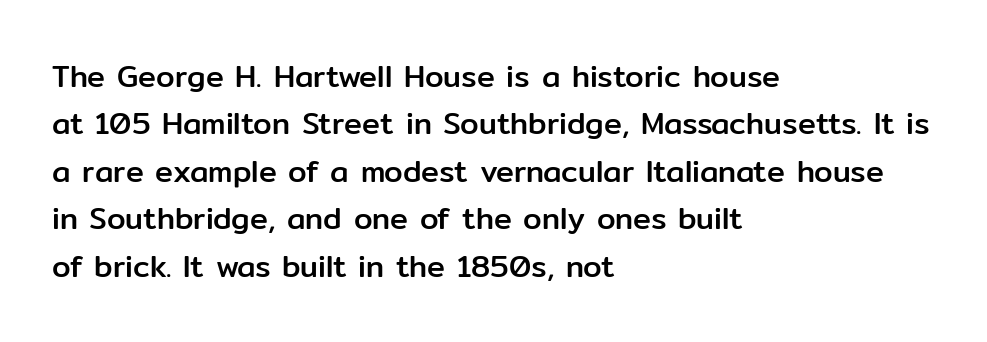
{"serif": "no", "italic": "no", "width": "normal", "stroke_contrast": "low", "x_height": "medium", "monospaced": "no", "underline": "no", "align": "left", "line_spacing": "normal", "line_spacing_ratio": 1.58, "letter_spacing": "normal", "letter_spacing_em": 0.0, "glyph_px": 30}
